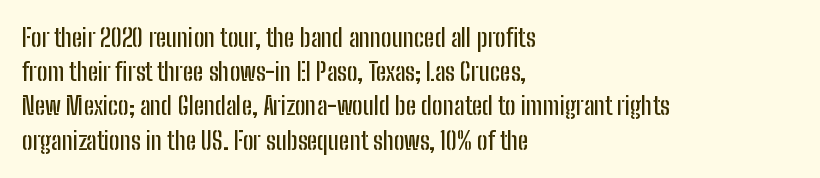
The image shows 25 px text type, upright; set left-aligned, normal line spacing (1.37x), normal letter spacing, not underlined.
